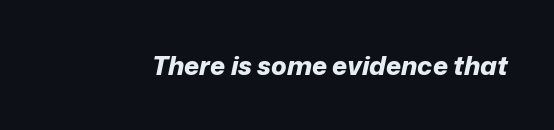
Notice how thick the strokes are: this is what a full bold looks like. Default kerning and tracking; the words read as compact shapes. The words here are not underlined. Slanted lettering throughout.
